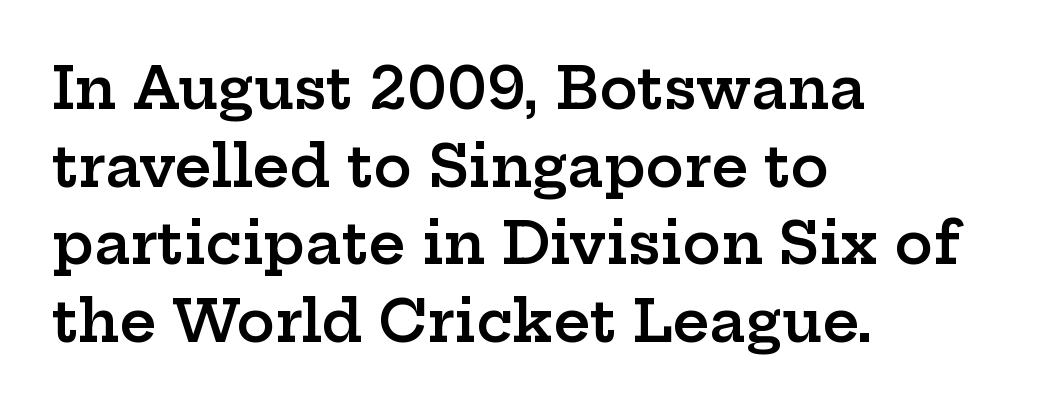
The image shows 57 px semibold, wide serif type, upright; set left-aligned, normal line spacing (1.36x), normal letter spacing, not underlined; low stroke contrast and a medium x-height.
